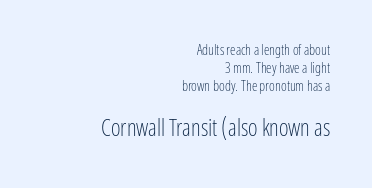
This rendering leaves character spacing at its baseline value. Note: smaller setting up top, larger setting below. The designer left line spacing at the default. The type sits square on the baseline with zero lean. These lines stack with their right ends in a neat column.
